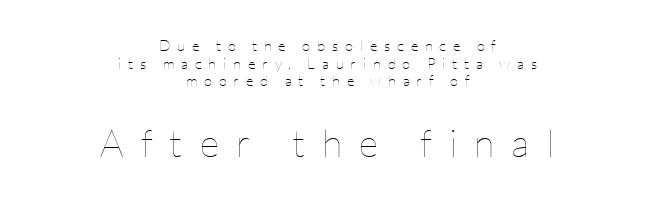
Q: Is the text bold? A: No.
Q: Is the text italic (slanted)? A: No, it is upright.
Q: Is the text underlined? A: No.
Q: How is the paragraph aligned? A: Centered.
Q: Is the spacing between letters normal or unusually wide? A: Unusually wide.
Q: Which block of text is set in a larger size, the first (top) or the second (bottom)? A: The second (bottom) one.
Q: Width (condensed, normal, or wide)? A: Normal.
Q: Stroke contrast? A: Low.
Q: x-height? A: Medium.
Q: Monospaced? A: No.
